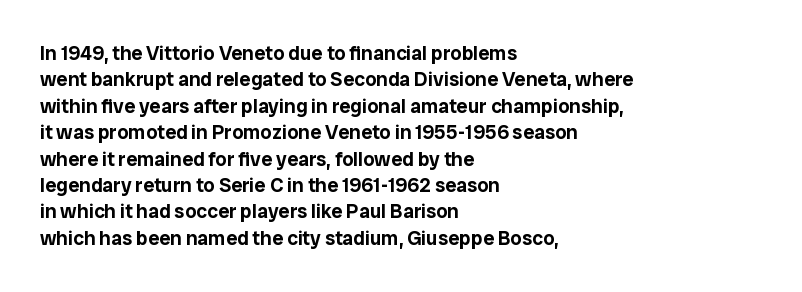
Default kerning and tracking; the words read as compact shapes. Evenly set lines give the paragraph a standard silhouette. In CSS terms this would be text-align: left. A bare baseline throughout the passage. Every character sits straight up, as roman type does.
